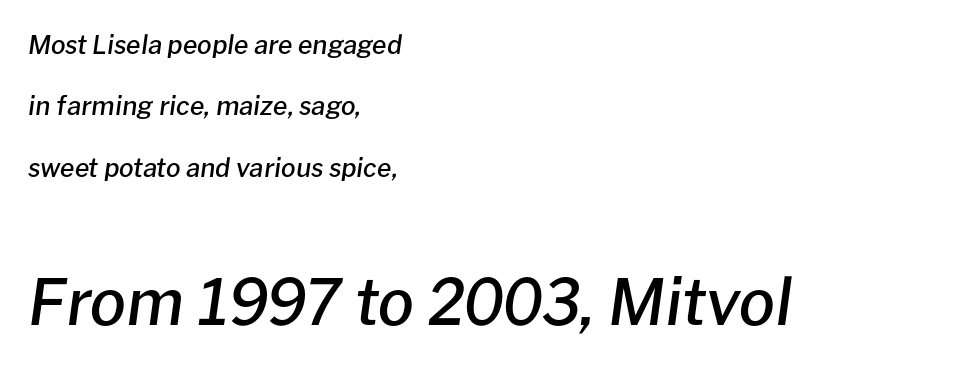
The image shows 64 px semibold type, italic (leaning right); set left-aligned, loose line spacing (2.36x), normal letter spacing, not underlined; the second (bottom) block is 2.46x larger; low stroke contrast and a medium x-height.
